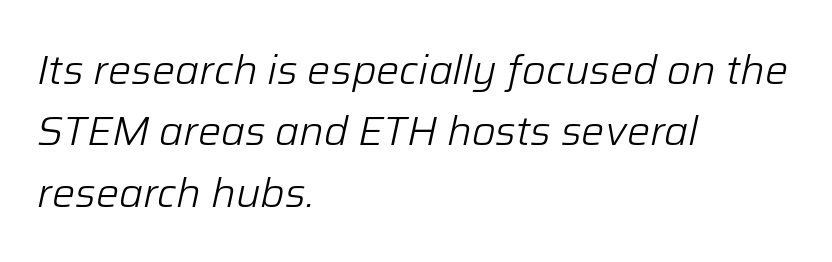
{"italic": "yes", "lean": "right", "slant_degrees": 12, "bold": "no", "weight": "light", "width": "normal", "stroke_contrast": "low", "x_height": "medium", "monospaced": "no", "underline": "no", "align": "left", "line_spacing": "normal", "line_spacing_ratio": 1.5, "letter_spacing": "normal", "letter_spacing_em": 0.0, "glyph_px": 41}
